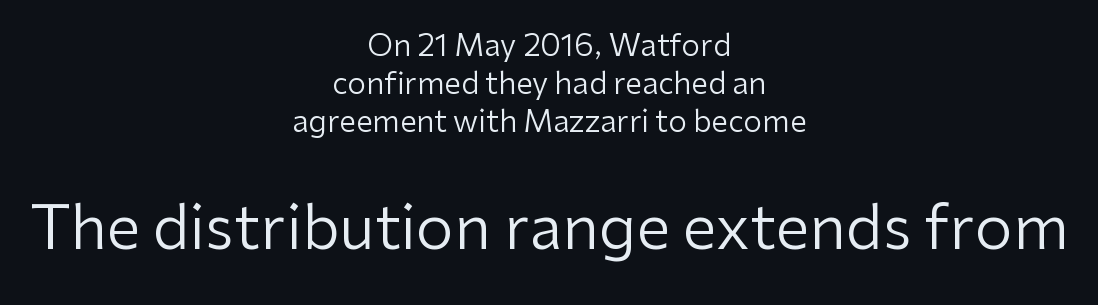
A student would notice the bottom passage is typeset larger than what precedes it. Summary of weight: not heavy and not bold. Neither beginnings nor endings align; midpoints do. Varying glyph widths throughout — classic text-font behaviour.
